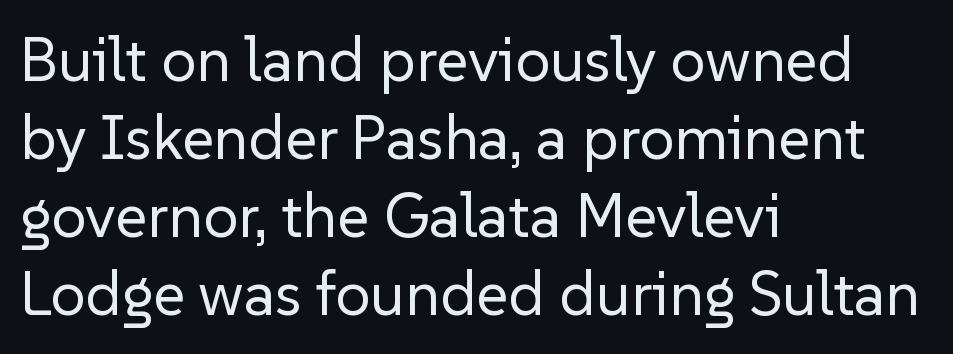
The zone under the glyphs is completely vacant. Stroke mass is kept to a normal reading level or below. The face used here is a sans, in the tradition of grotesques and geometrics. The rendering uses a moderate line-height, typical for paragraphs.
